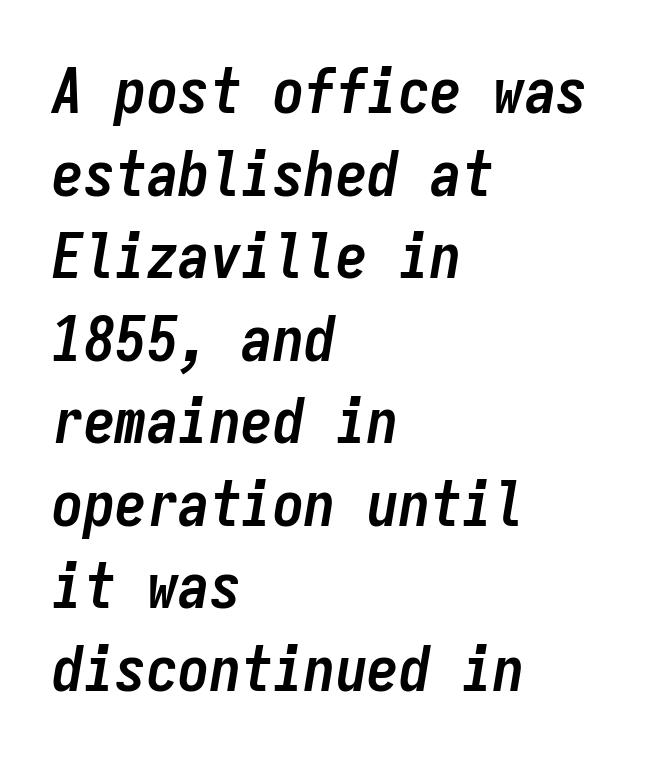
Q: Is the text bold? A: Yes.
Q: Is the text italic (slanted)? A: Yes, it leans right by about 9 degrees.
Q: Is the text underlined? A: No.
Q: How is the paragraph aligned? A: Left-aligned.
Q: Is the spacing between letters normal or unusually wide? A: Normal.
Q: Is the spacing between lines tight, normal or loose? A: Normal.
Q: Width (condensed, normal, or wide)? A: Condensed.
Q: Stroke contrast? A: Low.
Q: x-height? A: Medium.
Q: Monospaced? A: Yes.
